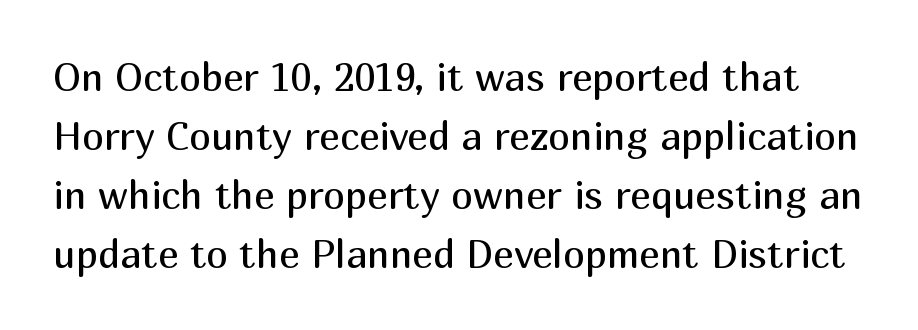
{"serif": "no", "italic": "no", "bold": "no", "weight": "regular", "width": "normal", "stroke_contrast": "medium", "x_height": "medium", "monospaced": "no", "underline": "no", "line_spacing": "normal", "line_spacing_ratio": 1.51, "letter_spacing": "normal", "letter_spacing_em": 0.0, "glyph_px": 39}
